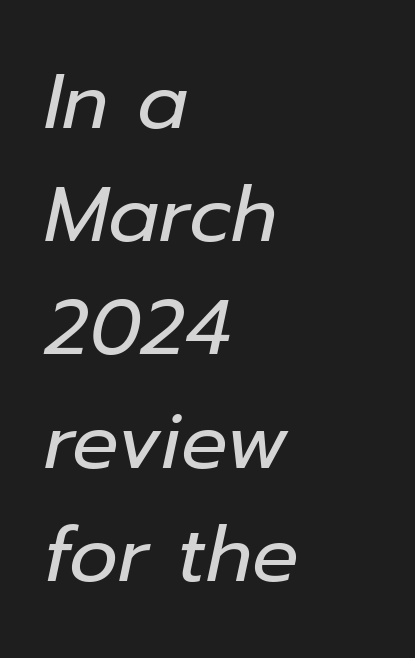
The image shows 77 px regular-weight type, italic (leaning right); set left-aligned, normal line spacing (1.47x), normal letter spacing, not underlined; low stroke contrast and a medium x-height.
